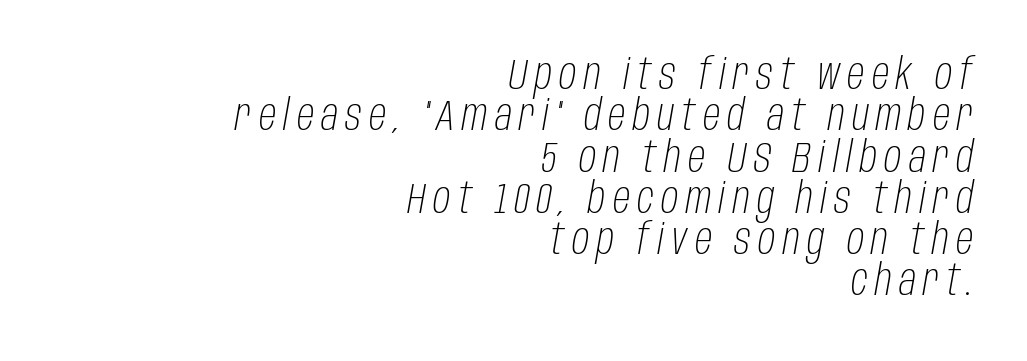
Think of a printed novel: that variable character pitch is what you see here. The typesetter chose a ragged-left arrangement here. This block would grow much taller if given ordinary leading; it's compressed now. Type without underlining. No chunkiness to these letters — they're not bold. Tall strokes in this sample are angled rather than plumb.
